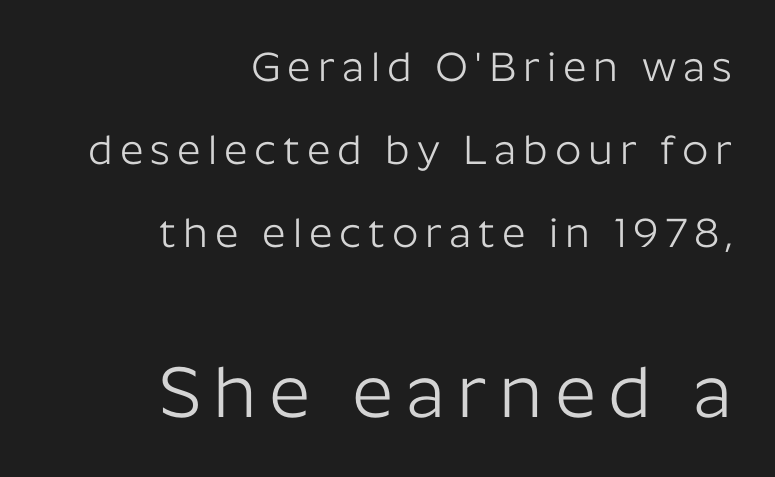
Any mark beneath the type? The region is blank. Block two is the big one; block one sits smaller above it. A light-to-regular cut is what we see here. These lines were composed using upright roman letters. Letterform terminals end flat and unadorned throughout the passage.
